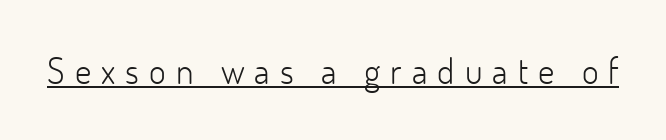
{"serif": "no", "italic": "no", "bold": "no", "weight": "light", "width": "normal", "stroke_contrast": "low", "x_height": "small", "monospaced": "no", "underline": "yes", "letter_spacing": "wide", "letter_spacing_em": 0.28, "glyph_px": 36}
